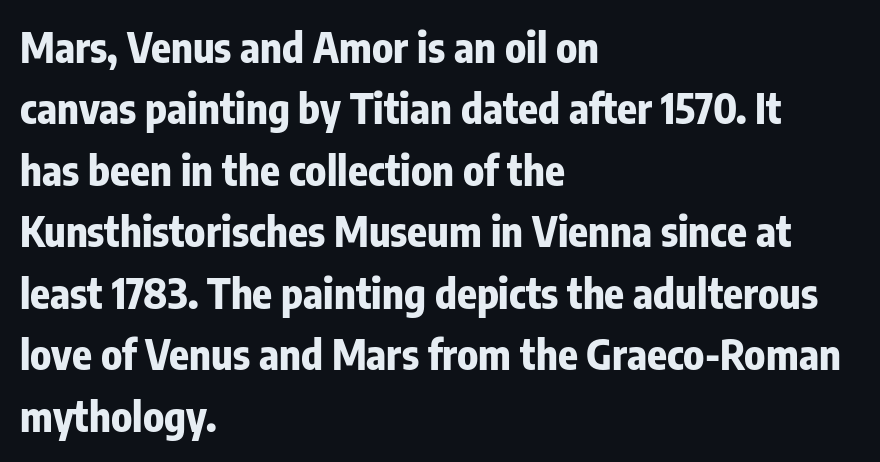
Q: Is the text bold? A: Yes.
Q: Is the text italic (slanted)? A: No, it is upright.
Q: Is the typeface a serif or a sans-serif typeface? A: Sans-serif.
Q: Is the text underlined? A: No.
Q: How is the paragraph aligned? A: Left-aligned.
Q: Is the spacing between letters normal or unusually wide? A: Normal.
Q: Is the spacing between lines tight, normal or loose? A: Normal.
Q: Width (condensed, normal, or wide)? A: Condensed.
Q: Stroke contrast? A: Low.
Q: x-height? A: Medium.
Q: Monospaced? A: No.
